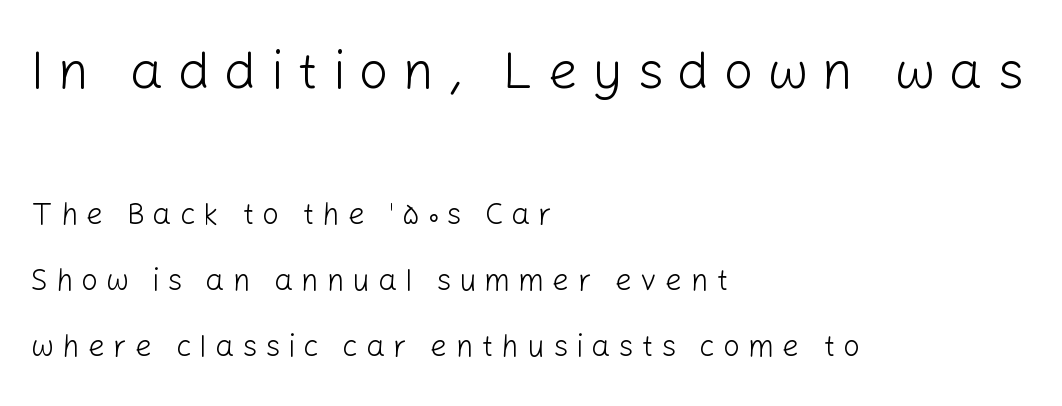
Q: Is the text bold? A: No.
Q: Is the text italic (slanted)? A: No, it is upright.
Q: Is the typeface a serif or a sans-serif typeface? A: Sans-serif.
Q: Is the text underlined? A: No.
Q: How is the paragraph aligned? A: Left-aligned.
Q: Is the spacing between letters normal or unusually wide? A: Unusually wide.
Q: Is the spacing between lines tight, normal or loose? A: Loose.
Q: Which block of text is set in a larger size, the first (top) or the second (bottom)? A: The first (top) one.
Q: Width (condensed, normal, or wide)? A: Normal.
Q: Stroke contrast? A: Low.
Q: x-height? A: Medium.
Q: Monospaced? A: No.
